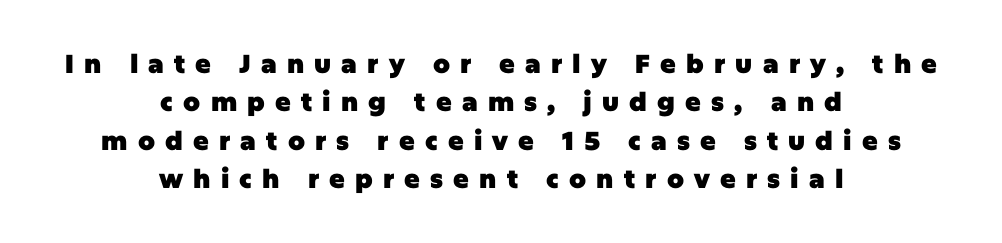
{"italic": "no", "bold": "yes", "underline": "no", "align": "center", "line_spacing": "normal", "line_spacing_ratio": 1.48, "letter_spacing": "wide", "letter_spacing_em": 0.39, "glyph_px": 26}
